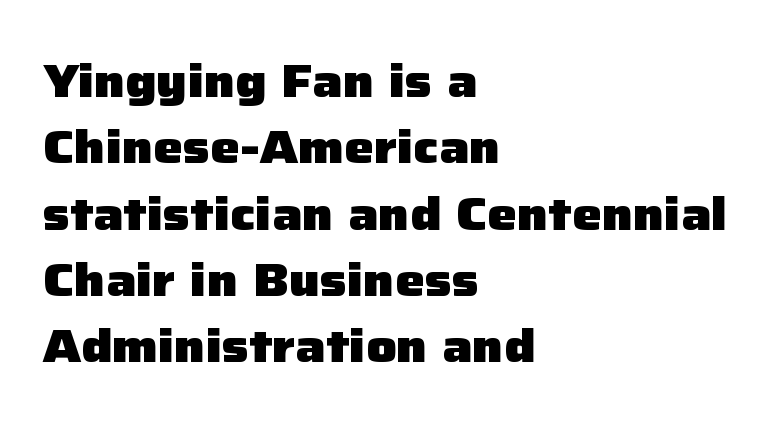
The image shows 47 px heavy sans-serif type, upright; set left-aligned, normal line spacing (1.41x), normal letter spacing, not underlined; low stroke contrast and a medium x-height.
